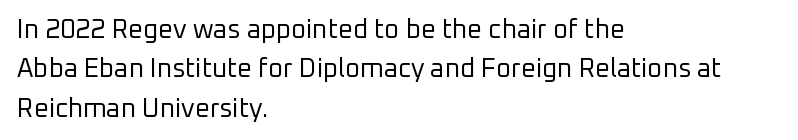
{"italic": "no", "bold": "no", "underline": "no", "align": "left", "line_spacing": "normal", "line_spacing_ratio": 1.51, "letter_spacing": "normal", "letter_spacing_em": 0.0, "glyph_px": 26}
